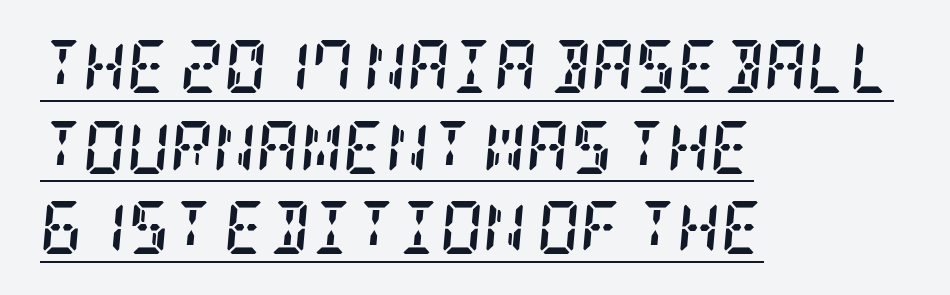
Q: Is the text bold? A: Yes.
Q: Is the text italic (slanted)? A: Yes, it leans right by about 5 degrees.
Q: Is the typeface a serif or a sans-serif typeface? A: Serif.
Q: Is the text underlined? A: Yes.
Q: How is the paragraph aligned? A: Left-aligned.
Q: Is the spacing between letters normal or unusually wide? A: Normal.
Q: Is the spacing between lines tight, normal or loose? A: Normal.
Q: Width (condensed, normal, or wide)? A: Condensed.
Q: Stroke contrast? A: Low.
Q: x-height? A: Large.
